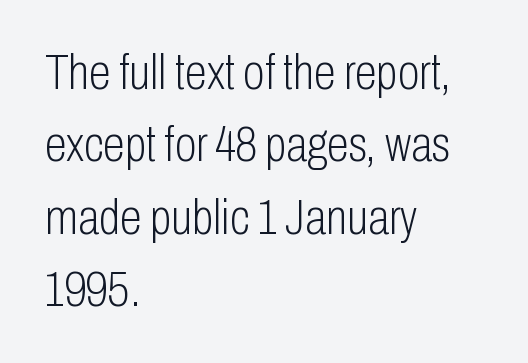
Q: Is the text bold? A: No.
Q: Is the text italic (slanted)? A: No, it is upright.
Q: Is the typeface a serif or a sans-serif typeface? A: Sans-serif.
Q: Is the text underlined? A: No.
Q: How is the paragraph aligned? A: Left-aligned.
Q: Is the spacing between letters normal or unusually wide? A: Normal.
Q: Is the spacing between lines tight, normal or loose? A: Normal.
Q: Width (condensed, normal, or wide)? A: Condensed.
Q: Stroke contrast? A: Low.
Q: x-height? A: Medium.
Q: Monospaced? A: No.
